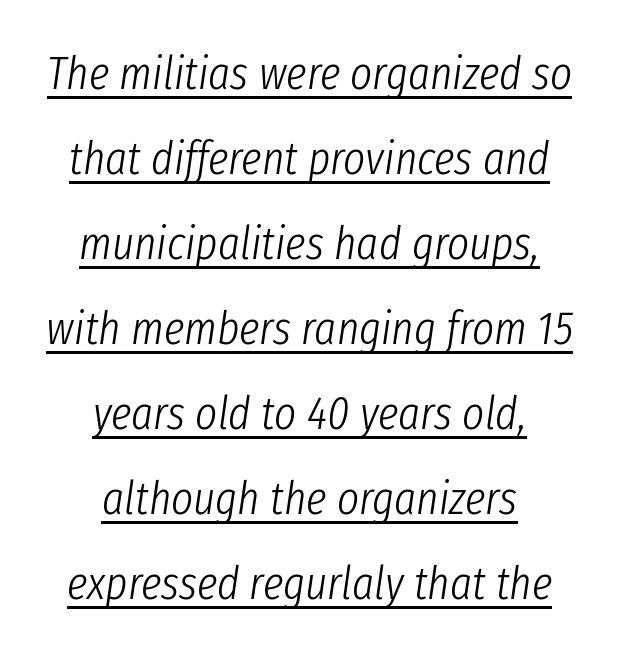
Summary of weight: not heavy and not bold. Every character sits at an angle, as italics do. The tracking reads as untouched default to a designer's eye. Varying glyph widths throughout — classic text-font behaviour. Casual observation: everything's sitting right in the middle.
